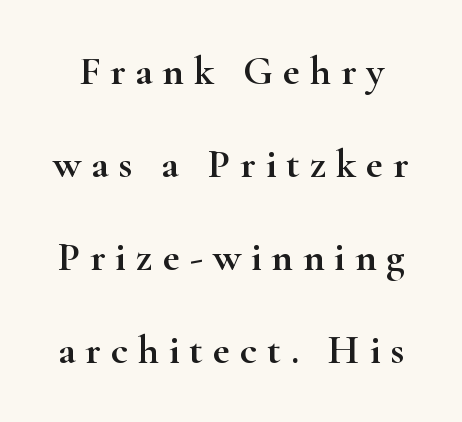
The text was rendered using a seriffed face with decorative stroke endings. Clear beneath every line of the passage. Each word looks stretched out because of the extra space between its letters. One glance says open: line gaps are wider than usual.
